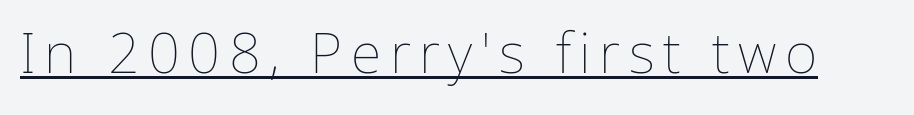
{"italic": "no", "bold": "no", "weight": "thin", "width": "normal", "stroke_contrast": "low", "x_height": "medium", "monospaced": "no", "underline": "yes", "glyph_px": 56}
